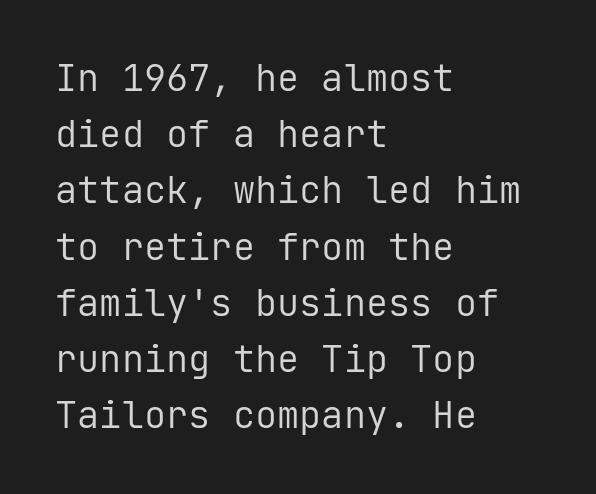
{"serif": "no", "italic": "no", "bold": "no", "weight": "regular", "width": "normal", "stroke_contrast": "low", "x_height": "medium", "monospaced": "yes", "underline": "no", "align": "left", "line_spacing": "normal", "line_spacing_ratio": 1.52, "letter_spacing": "normal", "letter_spacing_em": 0.0, "glyph_px": 37}
